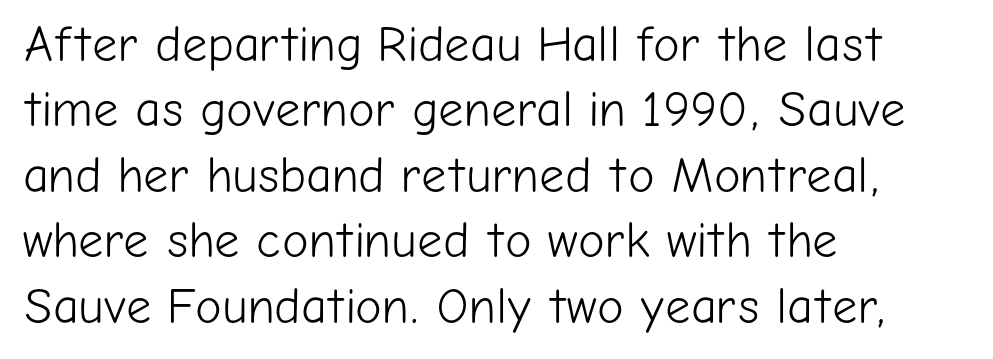
{"serif": "no", "italic": "no", "bold": "no", "weight": "light", "width": "normal", "stroke_contrast": "low", "x_height": "medium", "monospaced": "no", "underline": "no", "align": "left", "line_spacing": "normal", "line_spacing_ratio": 1.31, "letter_spacing": "normal", "letter_spacing_em": 0.0, "glyph_px": 50}
